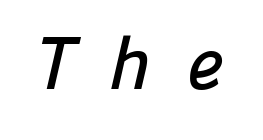
Loose tracking; the words dissolve into strings of separated letters. Any mark beneath the type? The region is blank. Character widths vary here, with narrow letters taking less room than wide ones. The characters display no serif detailing; their extremities are plain.
